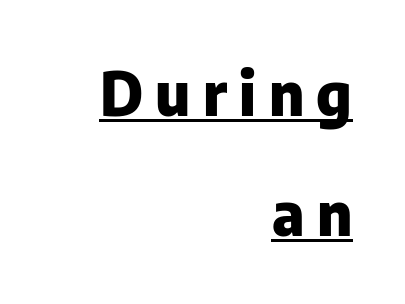
The image shows 61 px heavy sans-serif type, upright; set right-aligned, loose line spacing (1.97x), unusually wide letter spacing (+0.2 em), underlined; low stroke contrast and a medium x-height.
